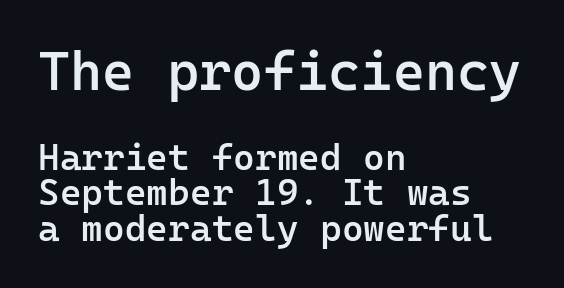
Q: Is the text bold? A: Semi-bold.
Q: Is the text italic (slanted)? A: No, it is upright.
Q: Is the typeface a serif or a sans-serif typeface? A: Sans-serif.
Q: Is the text underlined? A: No.
Q: How is the paragraph aligned? A: Left-aligned.
Q: Is the spacing between letters normal or unusually wide? A: Normal.
Q: Is the spacing between lines tight, normal or loose? A: Tight.
Q: Which block of text is set in a larger size, the first (top) or the second (bottom)? A: The first (top) one.
Q: Width (condensed, normal, or wide)? A: Normal.
Q: Stroke contrast? A: Low.
Q: x-height? A: Medium.
Q: Monospaced? A: Yes.
